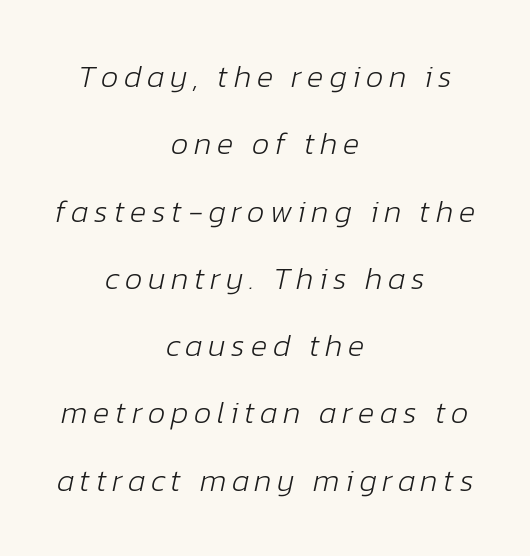
The image shows 31 px light type, italic (leaning right); set centered, loose line spacing (2.17x), not underlined; low stroke contrast and a medium x-height.
